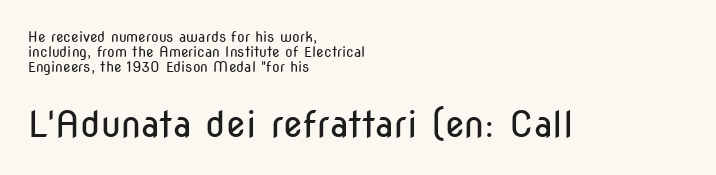
{"serif": "no", "italic": "no", "bold": "no", "weight": "regular", "width": "condensed", "stroke_contrast": "low", "x_height": "medium", "monospaced": "no", "underline": "no", "align": "left", "line_spacing": "tight", "line_spacing_ratio": 1.08, "letter_spacing": "normal", "letter_spacing_em": 0.0, "larger_block": "second", "size_ratio": 2.57, "glyph_px": 36}
